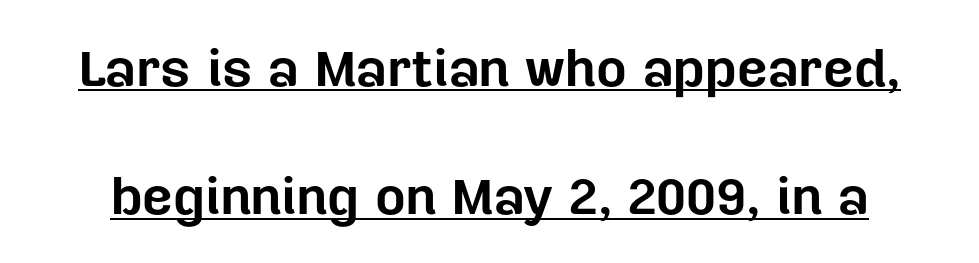
{"serif": "no", "italic": "no", "bold": "yes", "weight": "bold", "width": "normal", "stroke_contrast": "low", "x_height": "medium", "monospaced": "no", "underline": "yes", "line_spacing": "loose", "line_spacing_ratio": 2.42, "letter_spacing": "normal", "letter_spacing_em": 0.0, "glyph_px": 53}
